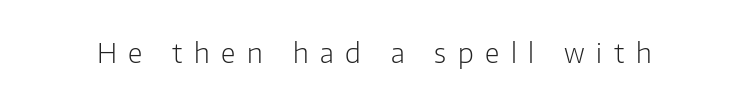
Q: Is the text bold? A: No.
Q: Is the text italic (slanted)? A: No, it is upright.
Q: Is the text underlined? A: No.
Q: Is the spacing between letters normal or unusually wide? A: Unusually wide.
